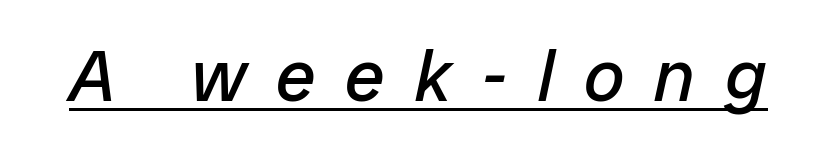
Q: Is the text bold? A: No.
Q: Is the text italic (slanted)? A: Yes, it leans right by about 12 degrees.
Q: Is the text underlined? A: Yes.
Q: Is the spacing between letters normal or unusually wide? A: Unusually wide.
Q: Width (condensed, normal, or wide)? A: Normal.
Q: Stroke contrast? A: Low.
Q: x-height? A: Medium.
Q: Monospaced? A: No.
